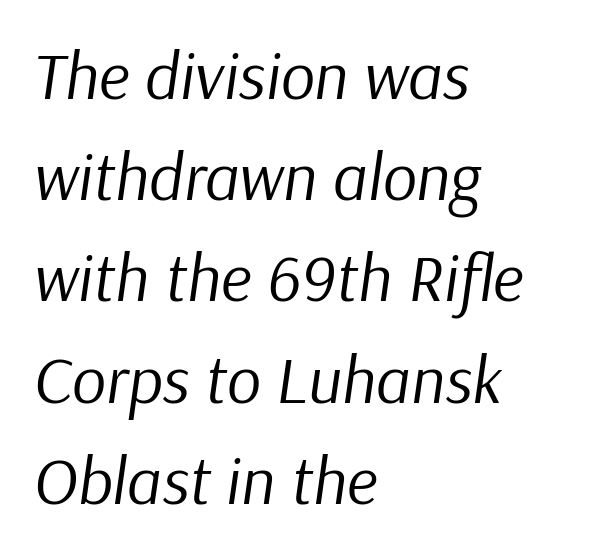
One glance says typical: line gaps are just what's usual. This rendering features lettering with no underline. Weight: regular or lighter. These lines are set flush left with a ragged right edge. You could not count columns in this text — the font is proportionally spaced. The axis of the letterforms is tilted away from vertical.
